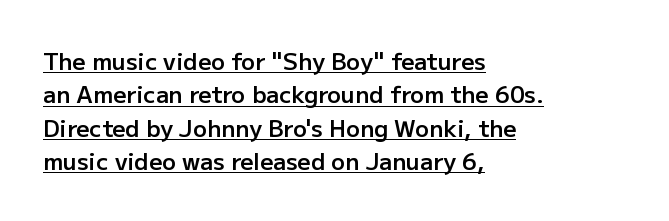
Q: Is the text bold? A: Semi-bold.
Q: Is the text italic (slanted)? A: No, it is upright.
Q: Is the text underlined? A: Yes.
Q: How is the paragraph aligned? A: Left-aligned.
Q: Is the spacing between letters normal or unusually wide? A: Normal.
Q: Is the spacing between lines tight, normal or loose? A: Normal.
